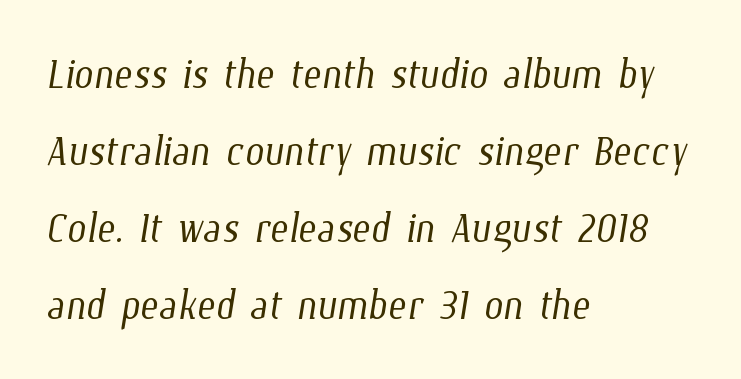
Q: Is the text bold? A: No.
Q: Is the text underlined? A: No.
Q: How is the paragraph aligned? A: Left-aligned.
Q: Is the spacing between letters normal or unusually wide? A: Normal.
Q: Is the spacing between lines tight, normal or loose? A: Normal.
Q: Width (condensed, normal, or wide)? A: Condensed.
Q: Stroke contrast? A: Low.
Q: x-height? A: Medium.
Q: Monospaced? A: No.
